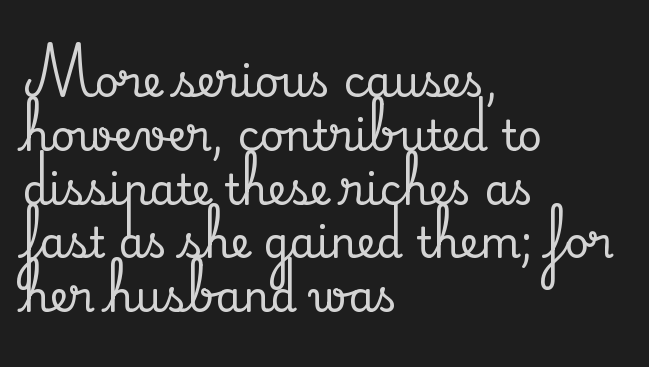
{"serif": "yes", "italic": "no", "width": "normal", "stroke_contrast": "medium", "x_height": "small", "monospaced": "no", "underline": "no", "align": "left", "line_spacing": "normal", "line_spacing_ratio": 1.28, "letter_spacing": "normal", "letter_spacing_em": 0.0, "glyph_px": 42}
